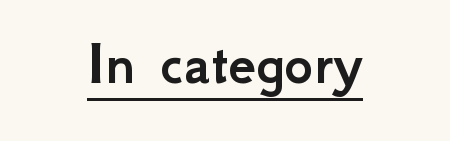
This is sans-serif lettering, the kind often seen on screens and signage. Words appear dense and cohesive because spacing is normal. A typesetter would call this proportional, since set widths differ per character. Does a line run under the words? Yes, clearly. You can tell it's not italic because the verticals are truly vertical.
